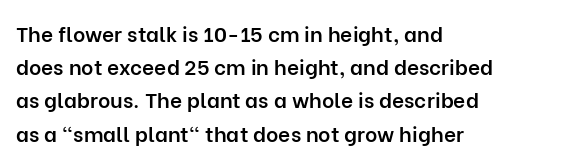
The image shows 21 px text type, upright; set left-aligned, normal line spacing (1.58x), normal letter spacing, not underlined.
